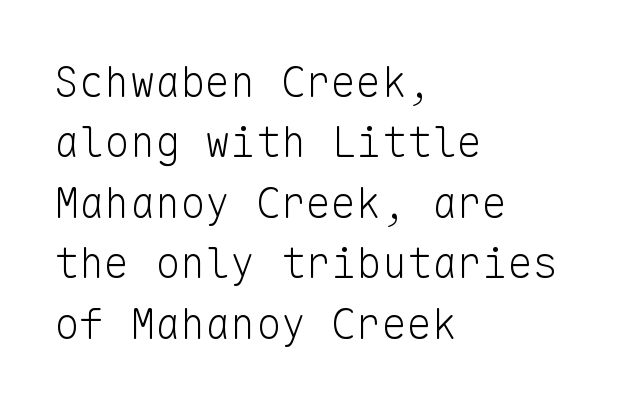
{"serif": "no", "italic": "no", "bold": "no", "weight": "light", "width": "normal", "stroke_contrast": "low", "x_height": "medium", "monospaced": "yes", "underline": "no", "align": "left", "line_spacing": "normal", "line_spacing_ratio": 1.44, "letter_spacing": "normal", "letter_spacing_em": 0.0, "glyph_px": 42}
